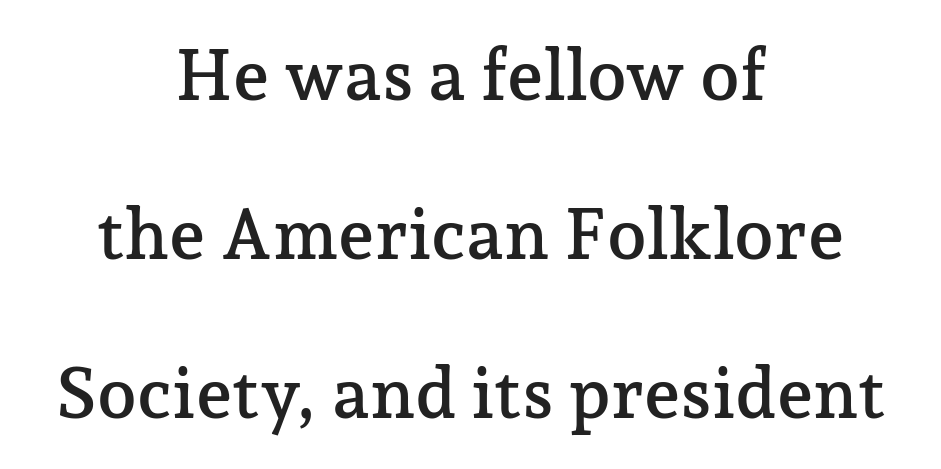
Q: Is the text italic (slanted)? A: No, it is upright.
Q: Is the typeface a serif or a sans-serif typeface? A: Serif.
Q: Is the text underlined? A: No.
Q: How is the paragraph aligned? A: Centered.
Q: Is the spacing between letters normal or unusually wide? A: Normal.
Q: Is the spacing between lines tight, normal or loose? A: Loose.
Q: Width (condensed, normal, or wide)? A: Normal.
Q: Stroke contrast? A: Low.
Q: x-height? A: Medium.
Q: Monospaced? A: No.
